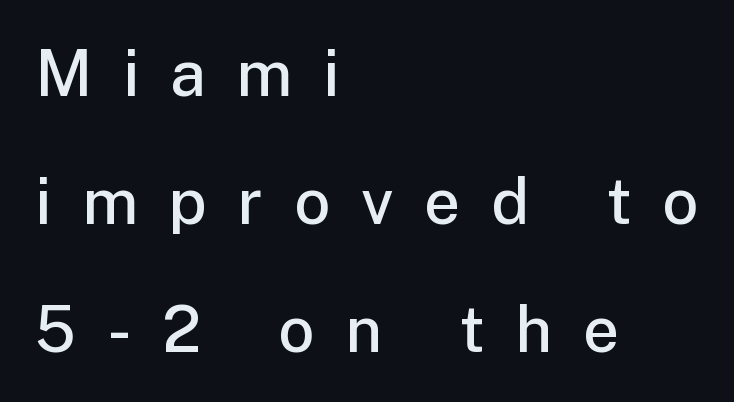
Nope, no serifs anywhere on these letters. Honestly, the rows look like they've been pulled way apart. Vertical strokes here are truly vertical. The foot of each line stays bare and open. Stroke thickness is moderately raised; the sample reads as semibold. The compositor pushed each line to the left boundary.
